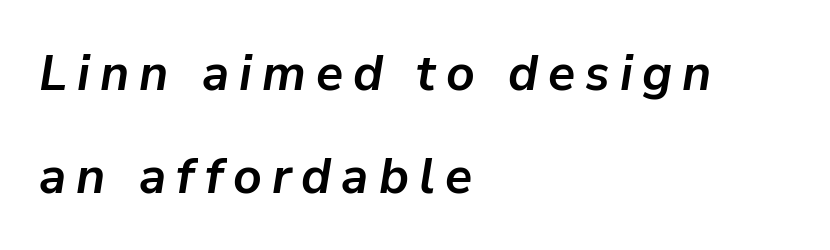
The image shows 50 px semibold type, italic (leaning right); set left-aligned, loose line spacing (2.06x), unusually wide letter spacing (+0.2 em), not underlined; low stroke contrast and a medium x-height.
